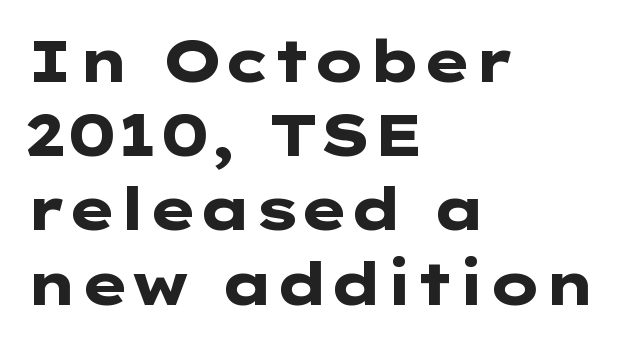
The image shows 58 px heavy, wide sans-serif type, upright; set left-aligned, normal line spacing (1.28x), normal letter spacing, not underlined; low stroke contrast and a medium x-height.
